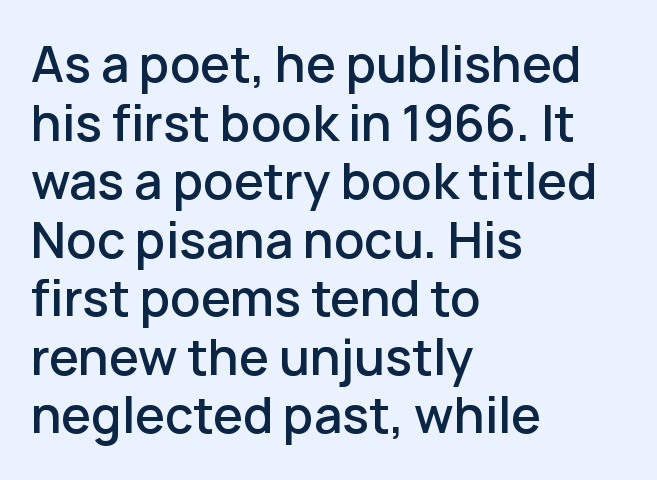
The image shows 48 px semibold sans-serif type, upright; set left-aligned, line spacing 1.22x, normal letter spacing, not underlined; low stroke contrast and a medium x-height.
